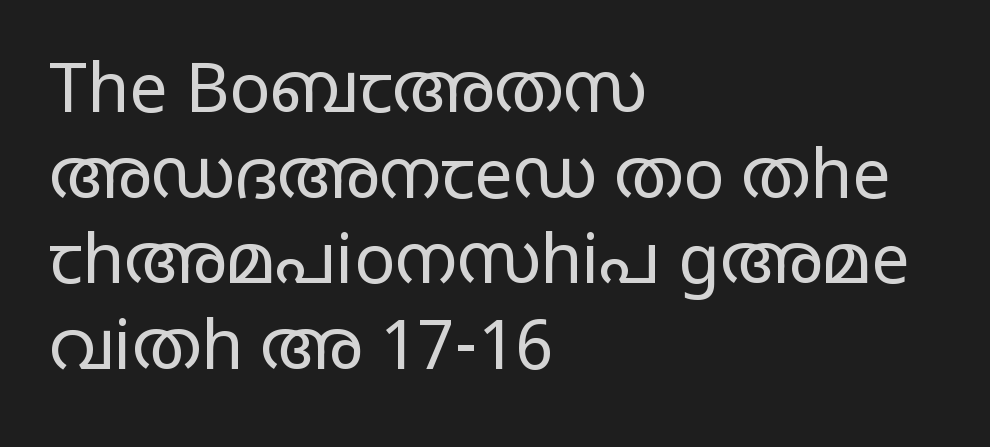
Has an underline been added? It has not. This block has exactly the height ordinary leading produces. Ordinary non-slanted type is in use. Nothing unusual about the tracking: characters are spaced as the font intends.
